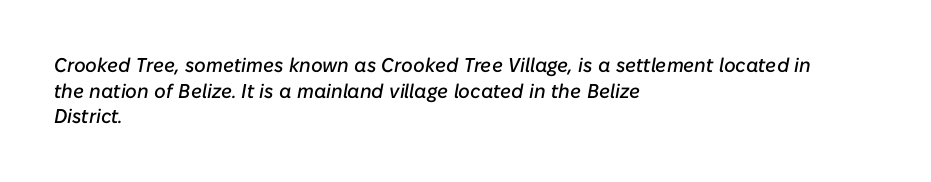
Q: Is the text italic (slanted)? A: Yes, it leans right by about 10 degrees.
Q: Is the text underlined? A: No.
Q: How is the paragraph aligned? A: Left-aligned.
Q: Is the spacing between letters normal or unusually wide? A: Normal.
Q: Is the spacing between lines tight, normal or loose? A: Normal.
